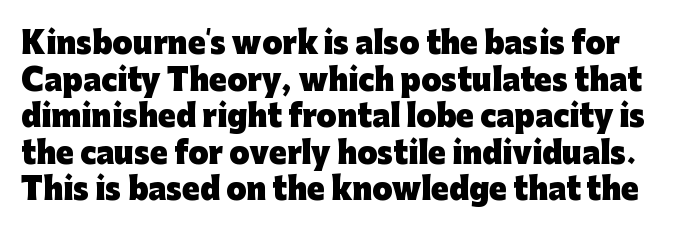
The image shows 29 px heavy sans-serif type, upright; set normal line spacing (1.26x), normal letter spacing, not underlined; low stroke contrast and a medium x-height.
